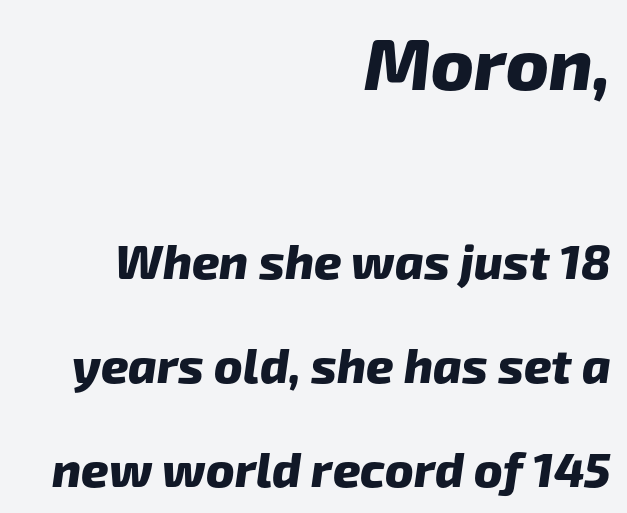
{"serif": "no", "bold": "yes", "weight": "heavy", "width": "normal", "stroke_contrast": "low", "x_height": "medium", "monospaced": "no", "underline": "no", "align": "right", "line_spacing": "loose", "line_spacing_ratio": 2.17, "letter_spacing": "normal", "letter_spacing_em": 0.0, "larger_block": "first", "size_ratio": 1.5, "glyph_px": 72}
